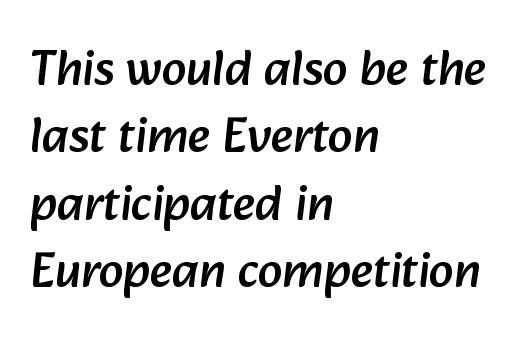
How would I describe the line gaps? Plain and ordinary. The zone under the glyphs is completely vacant. Tracking value appears to be zero — textbook default spacing. Note the varied advance widths — an 'i' is clearly narrower than an 'm'. The characters display no serif detailing; their extremities are plain. This rendering uses left alignment, leaving the right contour irregular.
